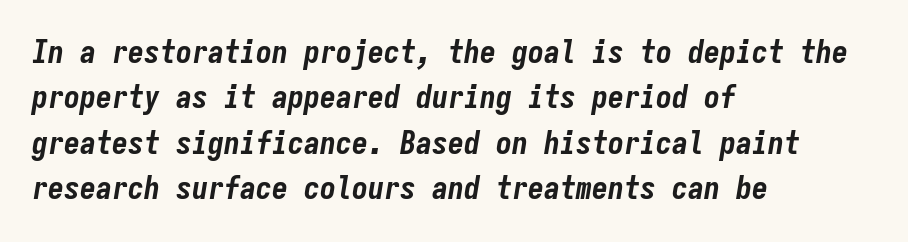
Q: Is the text bold? A: Yes.
Q: Is the text italic (slanted)? A: Yes, it leans right by about 9 degrees.
Q: Is the text underlined? A: No.
Q: How is the paragraph aligned? A: Left-aligned.
Q: Is the spacing between letters normal or unusually wide? A: Normal.
Q: Is the spacing between lines tight, normal or loose? A: Normal.
Q: Width (condensed, normal, or wide)? A: Condensed.
Q: Stroke contrast? A: Low.
Q: x-height? A: Medium.
Q: Monospaced? A: Yes.
